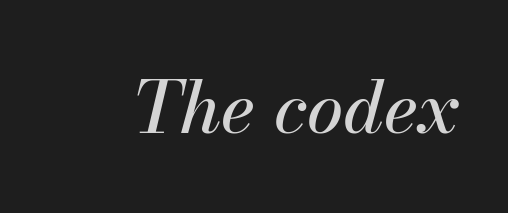
Q: Is the text italic (slanted)? A: Yes, it leans right by about 13 degrees.
Q: Is the text underlined? A: No.
Q: Is the spacing between letters normal or unusually wide? A: Normal.
Q: Width (condensed, normal, or wide)? A: Normal.
Q: Stroke contrast? A: Medium.
Q: x-height? A: Small.
Q: Monospaced? A: No.
